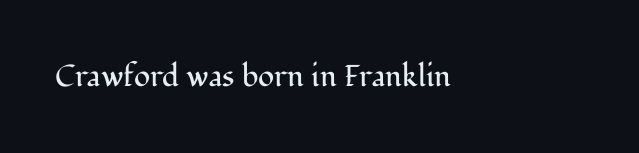
The image shows 30 px regular-weight serif type, upright; set left-aligned, normal letter spacing, not underlined; medium stroke contrast and a medium x-height.
